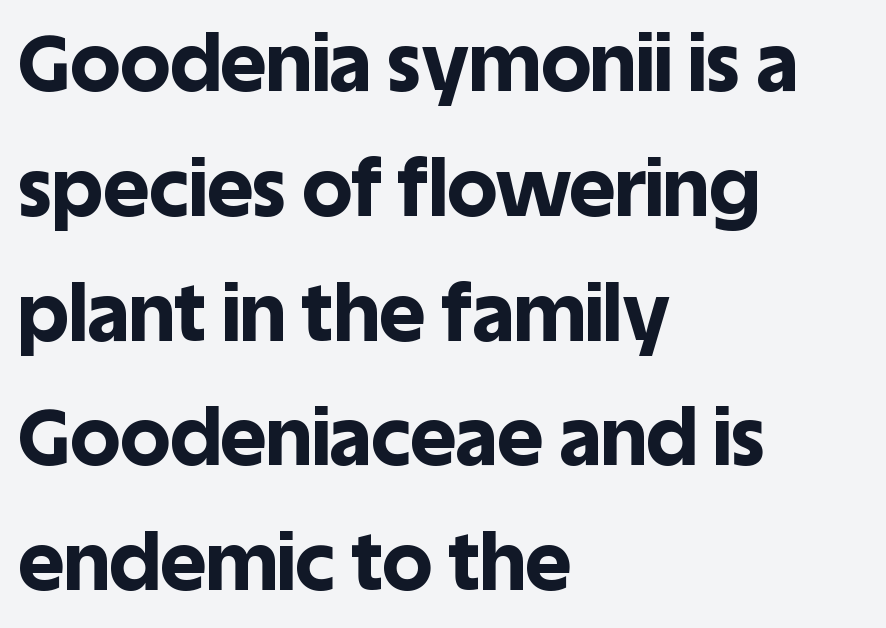
Q: Is the text bold? A: Yes.
Q: Is the text italic (slanted)? A: No, it is upright.
Q: Is the typeface a serif or a sans-serif typeface? A: Sans-serif.
Q: Is the text underlined? A: No.
Q: How is the paragraph aligned? A: Left-aligned.
Q: Is the spacing between letters normal or unusually wide? A: Normal.
Q: Is the spacing between lines tight, normal or loose? A: Normal.
Q: Width (condensed, normal, or wide)? A: Normal.
Q: x-height? A: Large.
Q: Monospaced? A: No.
